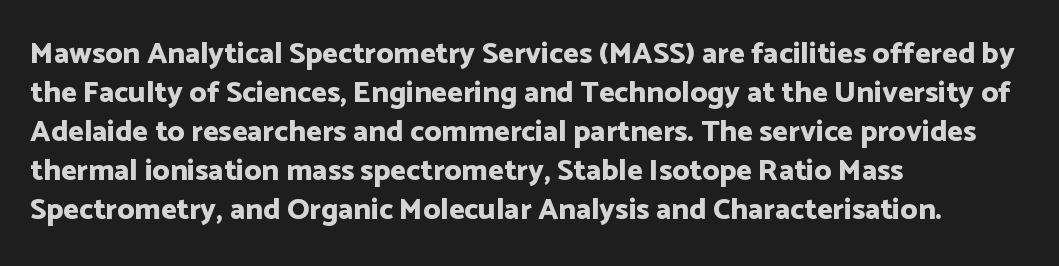
Heavy, bold letterforms. If you drew a ruler down the left edge, every line would touch it. Short note: letters normally spaced. Unlike italic type, these characters show no tilt at all. The letters advance in unequal steps, a hallmark of proportional type. The lines sit at an ordinary, default distance from one another.
